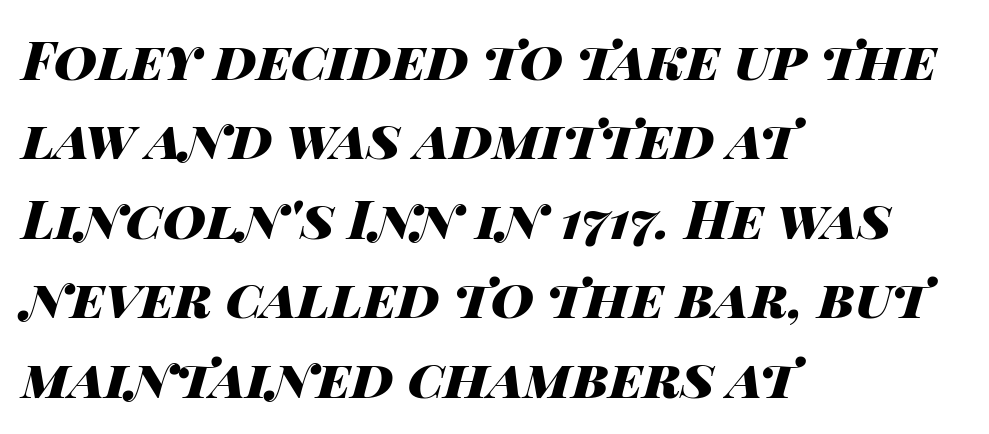
Q: Is the text bold? A: Yes.
Q: Is the text italic (slanted)? A: Yes, it leans right by about 14 degrees.
Q: Is the text underlined? A: No.
Q: How is the paragraph aligned? A: Left-aligned.
Q: Is the spacing between letters normal or unusually wide? A: Normal.
Q: Is the spacing between lines tight, normal or loose? A: Normal.
Q: Width (condensed, normal, or wide)? A: Wide.
Q: Stroke contrast? A: High.
Q: x-height? A: Large.
Q: Monospaced? A: No.
